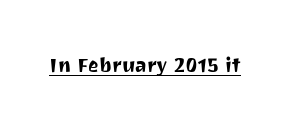
You can tell it's not italic because the verticals are truly vertical. Honestly, the letter spacing is just normal — you wouldn't notice it. Students, observe the line beneath the letters — that is underlining.
